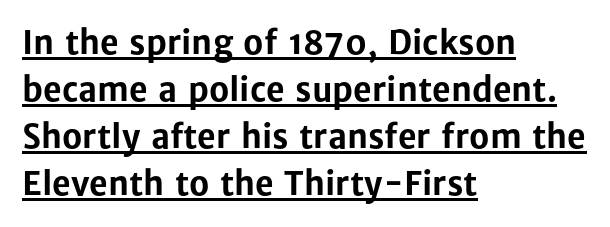
No extra tracking has been applied to these lines. These lines are set flush left with a ragged right edge. Tall strokes in this sample are plumb rather than angled. This is sans-serif lettering, the kind often seen on screens and signage.
